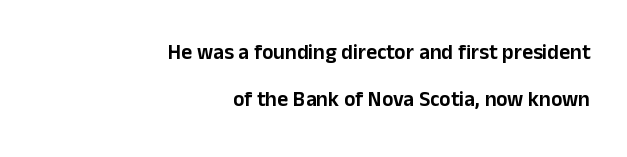
{"italic": "no", "underline": "no", "align": "right", "line_spacing": "loose", "line_spacing_ratio": 2.23, "letter_spacing": "normal", "letter_spacing_em": 0.0, "glyph_px": 21}
